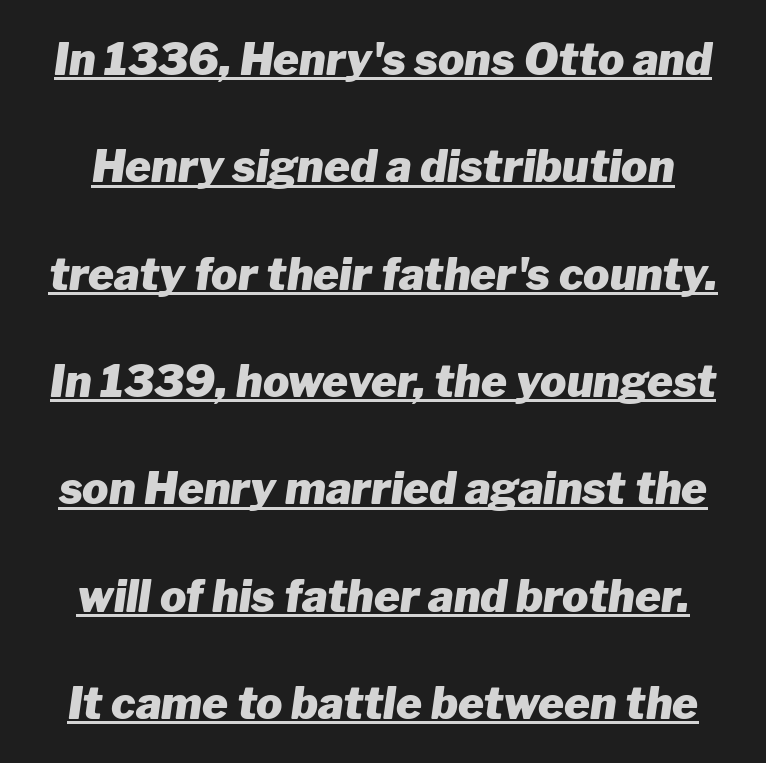
Is there an underline? Yes — a line sits under the letters. It's the slanting kind of type. These lines are rendered in a variable-pitch font. There is no visible air inserted between adjacent glyphs. The leading is generous, giving the passage an open texture. Students, this is bold: see how much ink each stroke carries.
